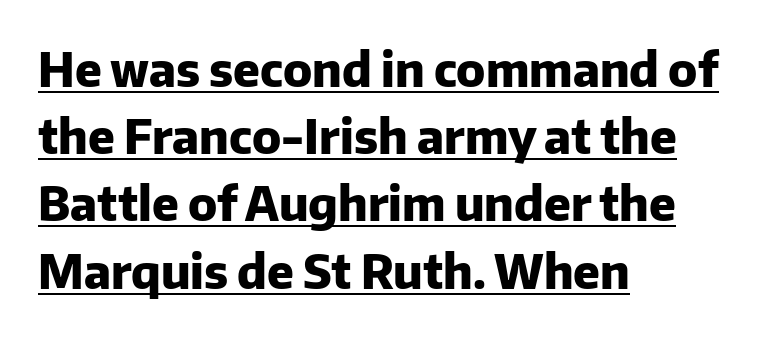
Every letter is thick-stroked: bold, no question. These lines are rendered in a variable-pitch font. Caption: standard tracking, unaltered. All the whitespace from short lines collects on the right.
